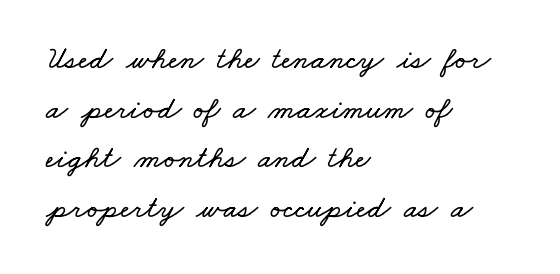
Lines of text with bare space underneath. Spacing between characters is what you'd get straight out of the box. The passage shown stacks its lines at a standard gap. In CSS terms this would be text-align: left. A typesetter would call this proportional, since set widths differ per character.
